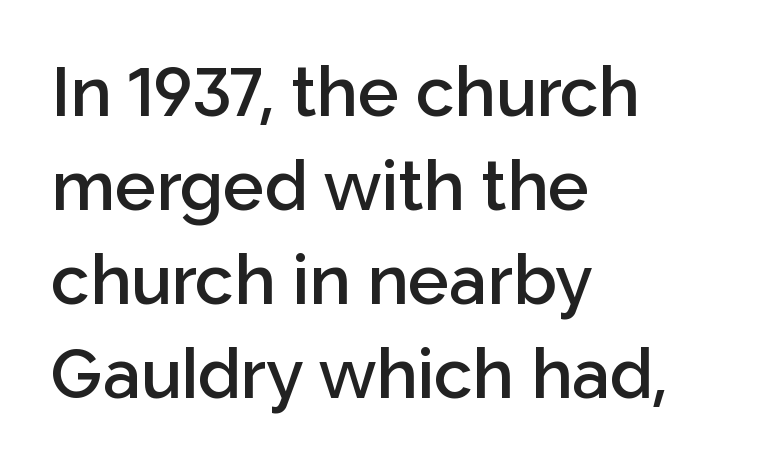
Compared with typical body copy, the letter spacing here is the same. The glyphs are unaccompanied by any horizontal stroke below them. Here the designer chose a conventional face with non-uniform glyph widths. Nope, no serifs anywhere on these letters.
